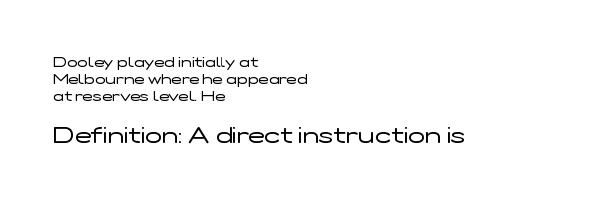
Q: Is the text bold? A: No.
Q: Is the text italic (slanted)? A: No, it is upright.
Q: Is the text underlined? A: No.
Q: How is the paragraph aligned? A: Left-aligned.
Q: Is the spacing between letters normal or unusually wide? A: Normal.
Q: Which block of text is set in a larger size, the first (top) or the second (bottom)? A: The second (bottom) one.
